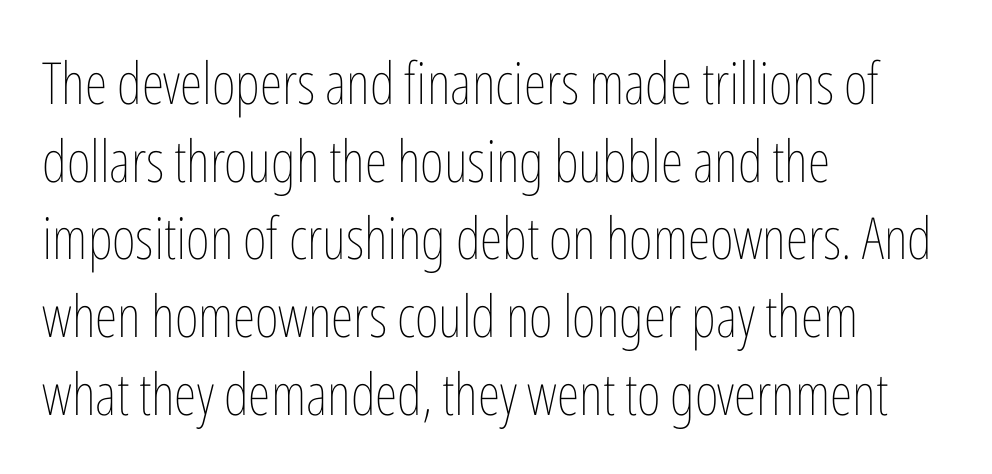
Where is the straight margin? On the left. Successive baselines arrive at the customary interval. The weight would be labelled regular, book, light, or lighter still. The letters stand upright; this is a roman face. The space directly below the letters is spotless.
